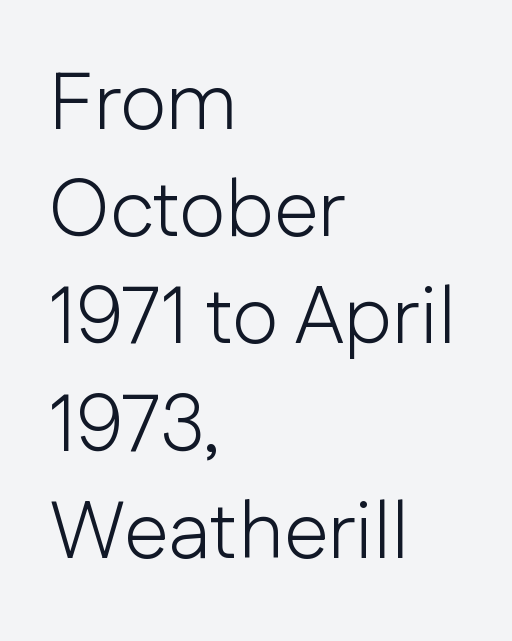
Q: Is the text bold? A: No.
Q: Is the text italic (slanted)? A: No, it is upright.
Q: Is the typeface a serif or a sans-serif typeface? A: Sans-serif.
Q: Is the text underlined? A: No.
Q: How is the paragraph aligned? A: Left-aligned.
Q: Is the spacing between letters normal or unusually wide? A: Normal.
Q: Is the spacing between lines tight, normal or loose? A: Normal.
Q: Width (condensed, normal, or wide)? A: Normal.
Q: Stroke contrast? A: Low.
Q: x-height? A: Medium.
Q: Monospaced? A: No.
